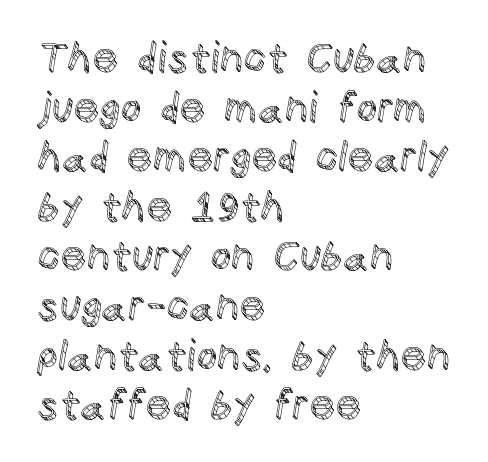
Q: Is the text italic (slanted)? A: Yes.
Q: Is the text underlined? A: No.
Q: How is the paragraph aligned? A: Left-aligned.
Q: Is the spacing between letters normal or unusually wide? A: Normal.
Q: Width (condensed, normal, or wide)? A: Normal.
Q: x-height? A: Large.
Q: Monospaced? A: No.
